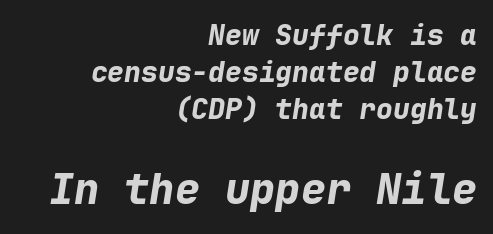
The string is rendered with underlining switched off. The rendering uses typewriter-style spacing with identical character cells. Bigger letters appear in the bottom chunk; the top chunk is reduced. Notice how thick the strokes are: this is what a full bold looks like. The font's italic variant was chosen for this text.
